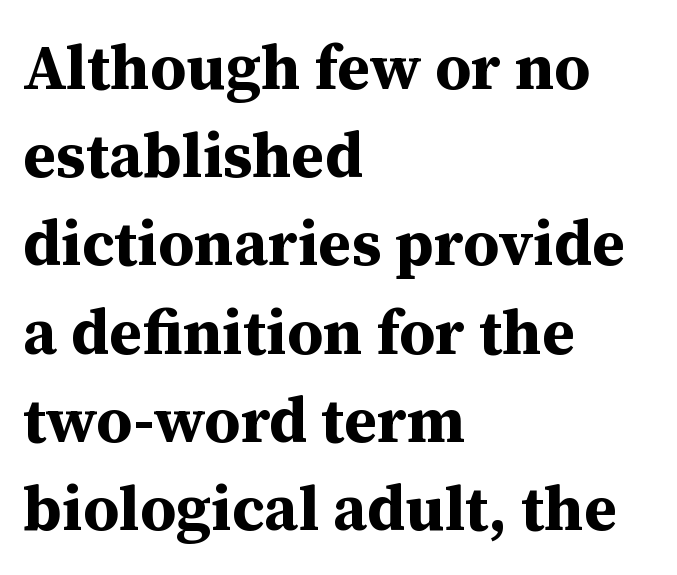
Glyph-to-glyph distance matches everyday printed text. The specimen omits any rule beneath the text block's lines. A serif font was chosen for this passage. This is the regular roman posture of the typeface.
